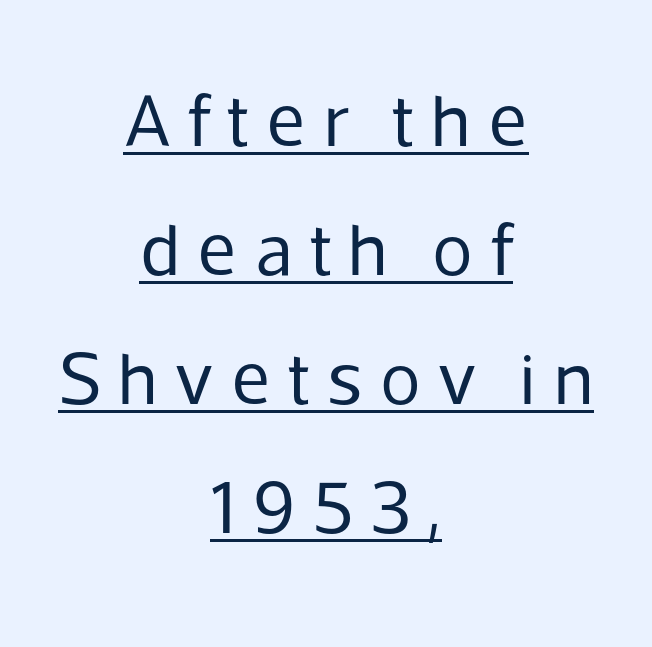
The image shows 75 px regular-weight sans-serif type, upright; set centered, line spacing 1.72x, unusually wide letter spacing (+0.23 em), underlined; low stroke contrast and a medium x-height.
